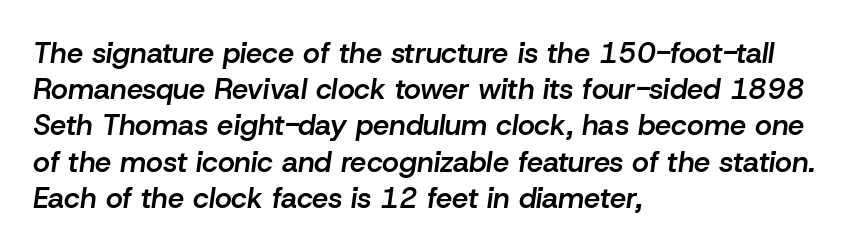
{"italic": "yes", "lean": "right", "slant_degrees": 8, "bold": "semi", "weight": "semibold", "width": "normal", "stroke_contrast": "low", "x_height": "medium", "monospaced": "no", "underline": "no", "align": "left", "line_spacing": "normal", "line_spacing_ratio": 1.25, "letter_spacing": "normal", "letter_spacing_em": 0.0, "glyph_px": 29}
